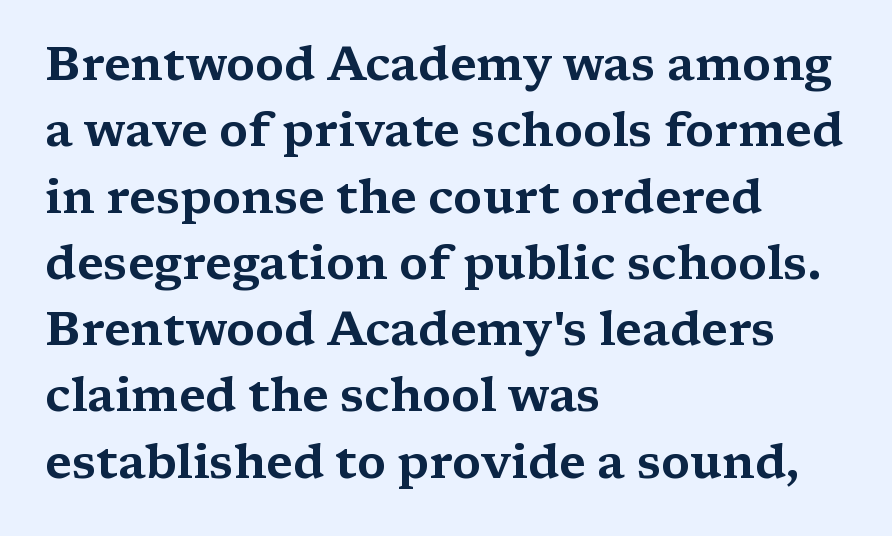
Q: Is the text italic (slanted)? A: No, it is upright.
Q: Is the typeface a serif or a sans-serif typeface? A: Serif.
Q: Is the text underlined? A: No.
Q: How is the paragraph aligned? A: Left-aligned.
Q: Is the spacing between letters normal or unusually wide? A: Normal.
Q: Is the spacing between lines tight, normal or loose? A: Normal.
Q: Width (condensed, normal, or wide)? A: Wide.
Q: Stroke contrast? A: Medium.
Q: x-height? A: Medium.
Q: Monospaced? A: No.
